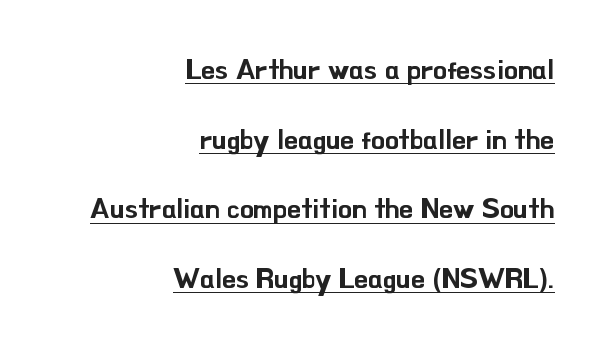
Q: Is the text italic (slanted)? A: No, it is upright.
Q: Is the typeface a serif or a sans-serif typeface? A: Sans-serif.
Q: Is the text underlined? A: Yes.
Q: How is the paragraph aligned? A: Right-aligned.
Q: Is the spacing between letters normal or unusually wide? A: Normal.
Q: Is the spacing between lines tight, normal or loose? A: Loose.
Q: Width (condensed, normal, or wide)? A: Normal.
Q: Stroke contrast? A: Low.
Q: x-height? A: Small.
Q: Monospaced? A: No.
